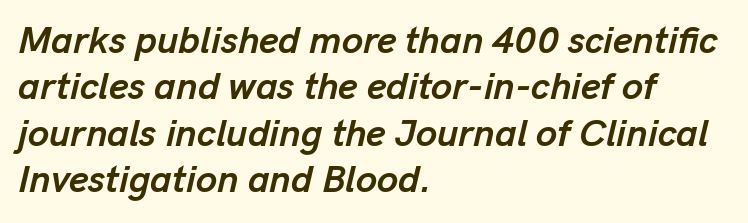
Q: Is the text bold? A: Yes.
Q: Is the text italic (slanted)? A: Yes, it leans right by about 13 degrees.
Q: Is the text underlined? A: No.
Q: How is the paragraph aligned? A: Left-aligned.
Q: Is the spacing between letters normal or unusually wide? A: Normal.
Q: Width (condensed, normal, or wide)? A: Normal.
Q: Stroke contrast? A: Low.
Q: x-height? A: Medium.
Q: Monospaced? A: No.
